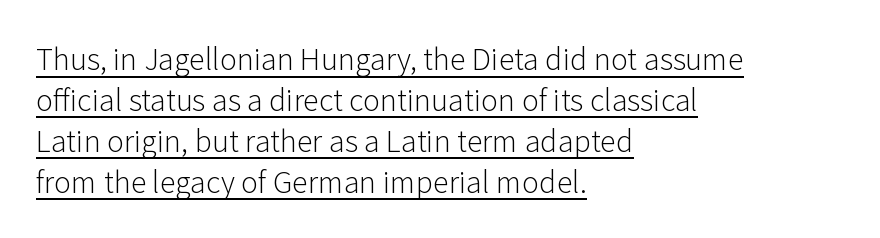
{"serif": "no", "italic": "no", "bold": "no", "weight": "light", "width": "normal", "stroke_contrast": "low", "x_height": "medium", "monospaced": "no", "underline": "yes", "align": "left", "line_spacing": "normal", "line_spacing_ratio": 1.41, "letter_spacing": "normal", "letter_spacing_em": 0.0, "glyph_px": 29}
